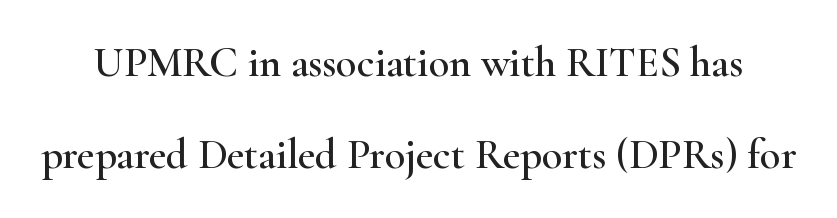
This sample trades compactness for vertical openness between lines. Varying glyph widths throughout — classic text-font behaviour. The zone under the glyphs is completely vacant. The face used here is seriffed, in the tradition of book romans.
